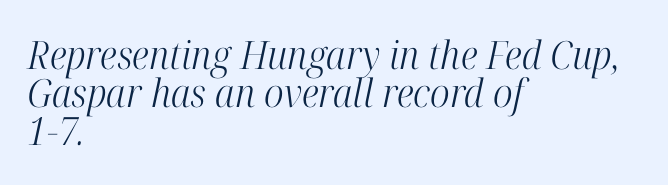
The image shows 39 px light, condensed serif type, italic (leaning right); set left-aligned, tight line spacing (0.98x), normal letter spacing, not underlined; high stroke contrast and a medium x-height.
